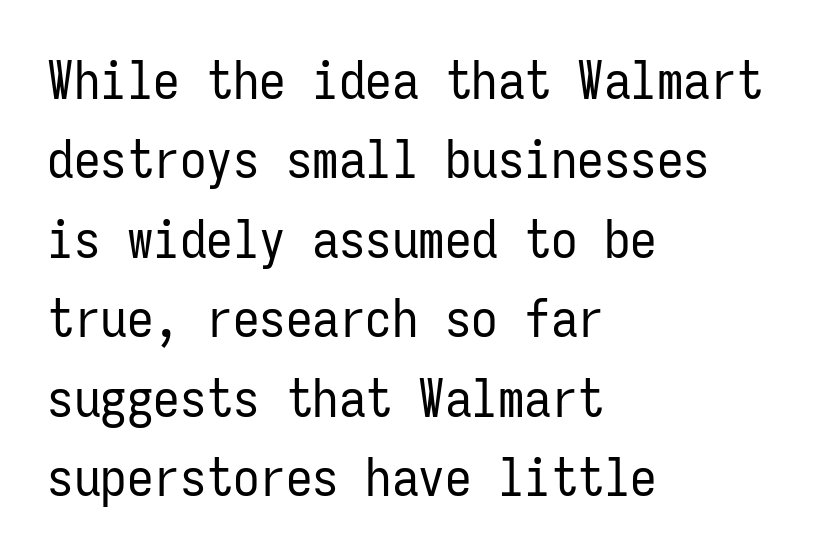
In terms of posture, this sample is upright. Rows of type keep a routine distance in the vertical direction. The typesetting does not lean heavy: it is not bold. Every character here occupies the same horizontal width, giving the sample a typewriter-like rhythm.
